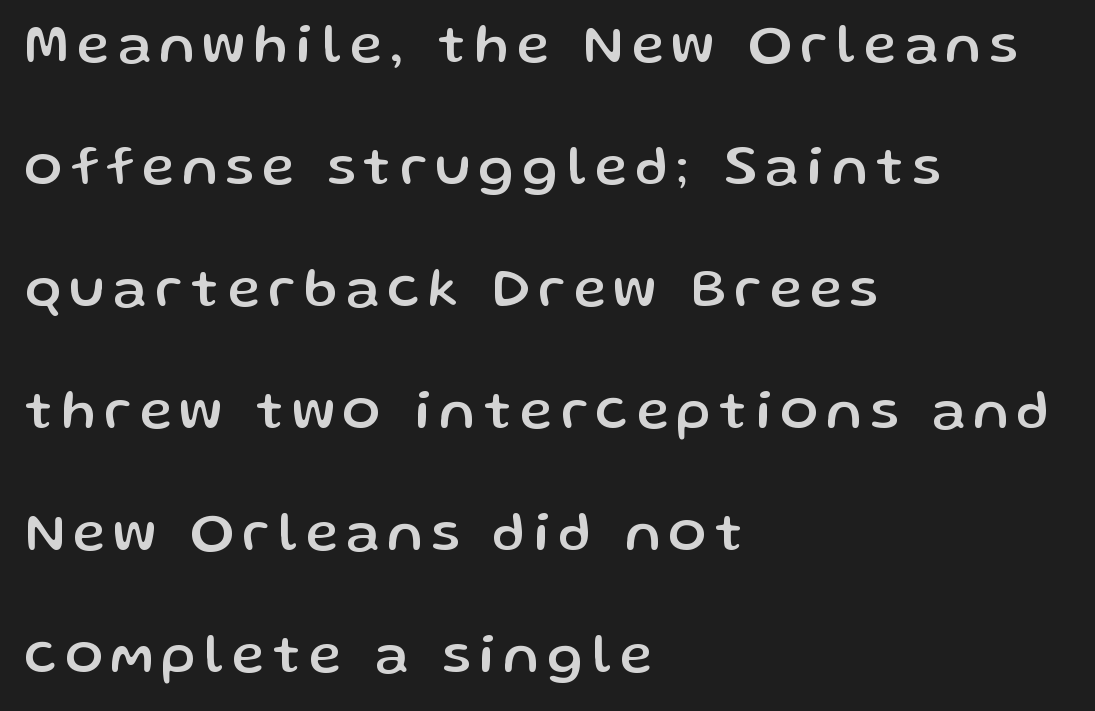
{"serif": "no", "italic": "no", "width": "normal", "stroke_contrast": "low", "x_height": "medium", "monospaced": "no", "underline": "no", "align": "left", "line_spacing": "loose", "line_spacing_ratio": 2.22, "glyph_px": 55}
